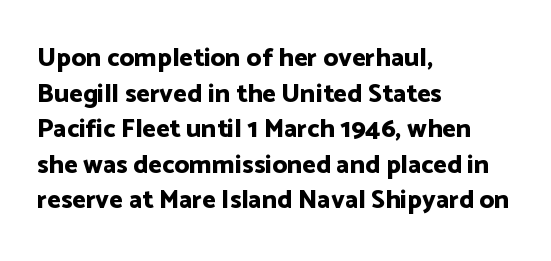
The image shows 26 px bold type, upright; set left-aligned, normal line spacing (1.37x), normal letter spacing, not underlined.
